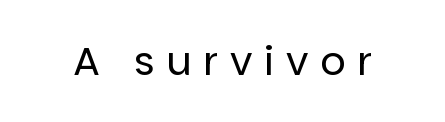
The image shows 40 px regular-weight sans-serif type, upright; set unusually wide letter spacing (+0.29 em), not underlined; low stroke contrast and a large x-height.
